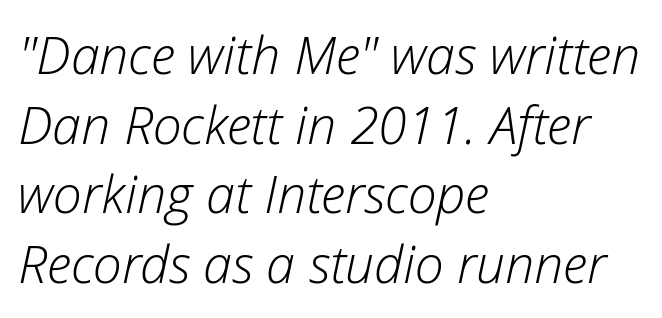
Do the characters align in a grid? No, the font is proportional. Unbolded letterforms with no extra heft. Standard letterfit; no display-style spreading of the glyphs. Bare-footed words on every line. This sample is left-justified, so line endings fall wherever the words run out. The space between consecutive lines is moderate.
